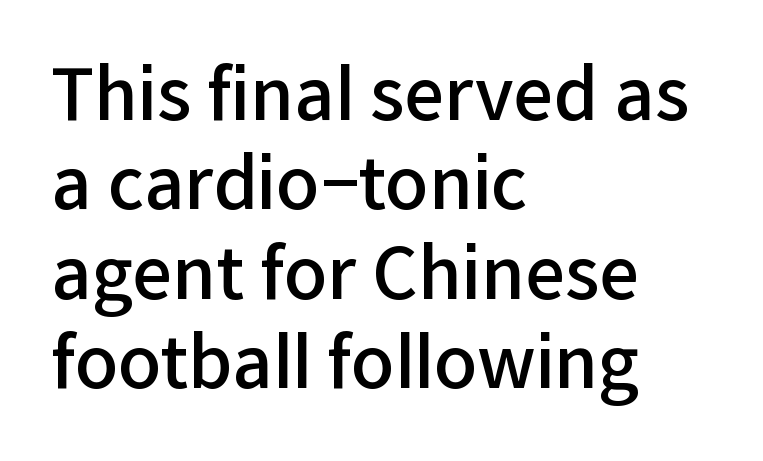
{"serif": "no", "italic": "no", "bold": "semi", "weight": "semibold", "width": "normal", "stroke_contrast": "low", "x_height": "medium", "monospaced": "no", "underline": "no", "align": "left", "line_spacing": "normal", "line_spacing_ratio": 1.26, "letter_spacing": "normal", "letter_spacing_em": 0.0, "glyph_px": 71}
